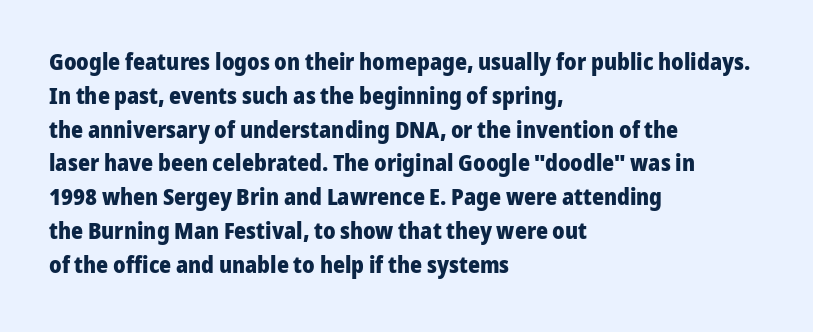
{"italic": "no", "bold": "yes", "underline": "no", "align": "left", "line_spacing": "normal", "line_spacing_ratio": 1.47, "letter_spacing": "normal", "letter_spacing_em": 0.0, "glyph_px": 23}
